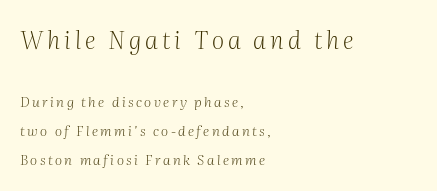
Q: Is the text bold? A: No.
Q: Is the text italic (slanted)? A: Yes, it leans right by about 2 degrees.
Q: Is the text underlined? A: No.
Q: How is the paragraph aligned? A: Left-aligned.
Q: Is the spacing between lines tight, normal or loose? A: Loose.
Q: Which block of text is set in a larger size, the first (top) or the second (bottom)? A: The first (top) one.
